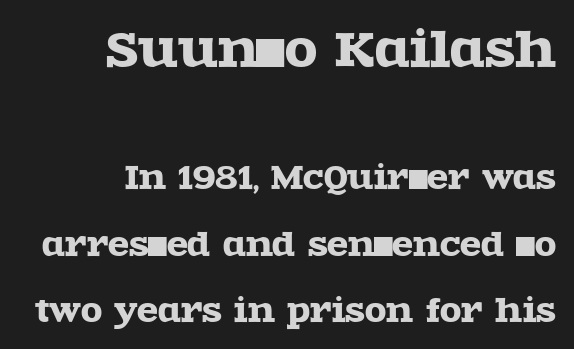
The rendering anchors every line to the right-hand side. These lines are rendered in a variable-pitch font. Horizontal bands of white between lines are thick stripes. Every stem runs plumb, perpendicular to the baseline.
